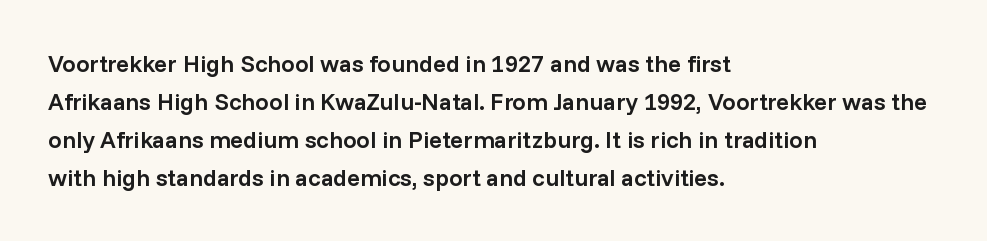
Q: Is the text bold? A: Semi-bold.
Q: Is the text italic (slanted)? A: No, it is upright.
Q: Is the text underlined? A: No.
Q: How is the paragraph aligned? A: Left-aligned.
Q: Is the spacing between letters normal or unusually wide? A: Normal.
Q: Is the spacing between lines tight, normal or loose? A: Normal.
